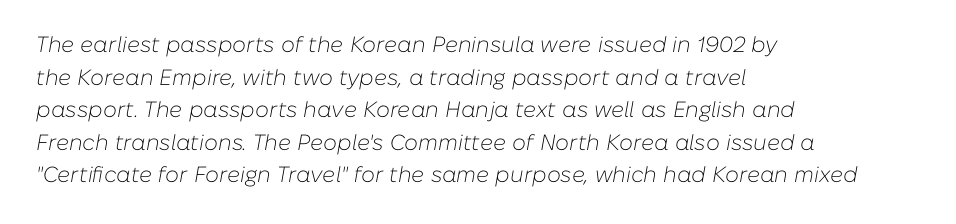
Q: Is the text bold? A: No.
Q: Is the text italic (slanted)? A: Yes, it leans right by about 10 degrees.
Q: Is the text underlined? A: No.
Q: How is the paragraph aligned? A: Left-aligned.
Q: Is the spacing between letters normal or unusually wide? A: Normal.
Q: Is the spacing between lines tight, normal or loose? A: Normal.
